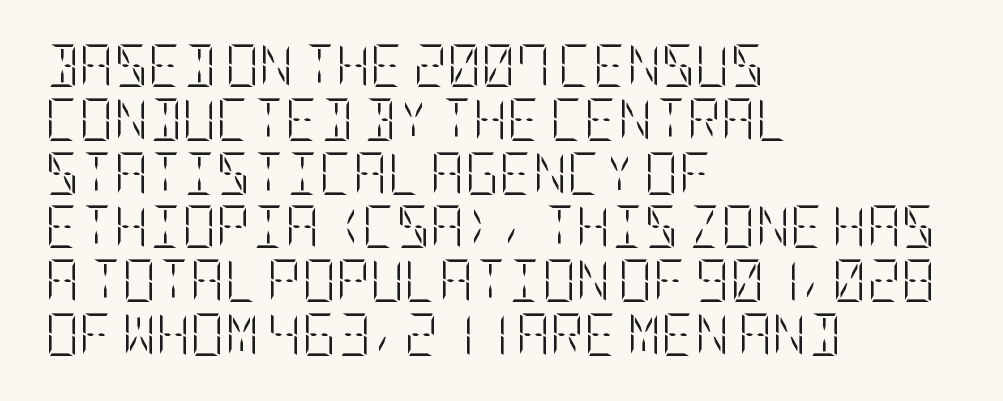
The image shows 42 px light, condensed type, upright; set left-aligned, normal line spacing (1.28x), normal letter spacing, not underlined; low stroke contrast and a large x-height.
